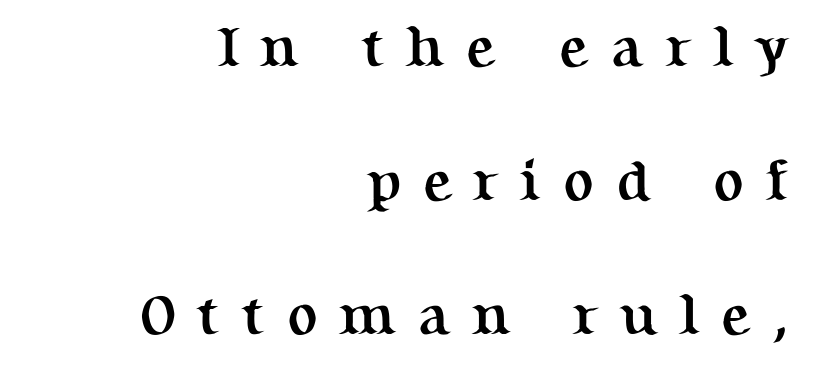
The image shows 57 px semibold serif type, upright; set right-aligned, loose line spacing (2.35x), unusually wide letter spacing (+0.37 em), not underlined; medium stroke contrast and a medium x-height.
